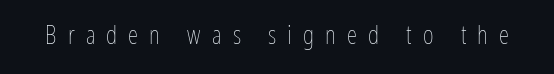
The letters stand upright; this is a roman face. Descenders are the only things crossing below the line. The face used here is rendered with a markedly widened letterfit. The face looks like a standard text weight, possibly lighter.
